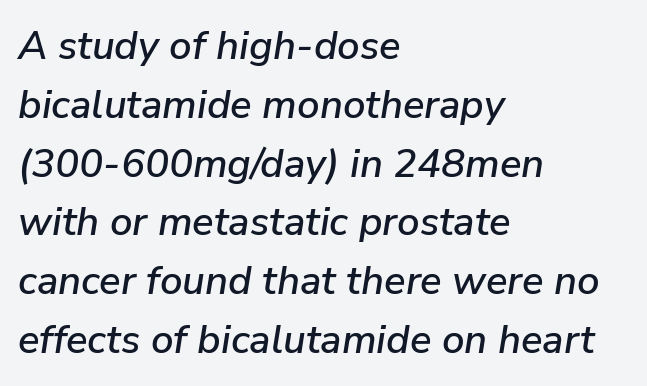
Looking at the ascenders, they clearly lean. Looks like regular typesetting: each glyph gets only the width it needs. The ragged edge is on the right, which tells us the setting is flush left. Descenders hang freely into open space. How would I describe the line gaps? Plain and ordinary. Short note: letters normally spaced.
